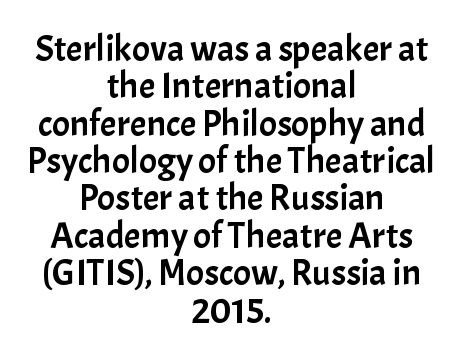
{"serif": "no", "italic": "no", "width": "normal", "stroke_contrast": "low", "x_height": "medium", "monospaced": "no", "underline": "no", "align": "center", "line_spacing": "tight", "line_spacing_ratio": 1.01, "letter_spacing": "normal", "letter_spacing_em": 0.0, "glyph_px": 37}
